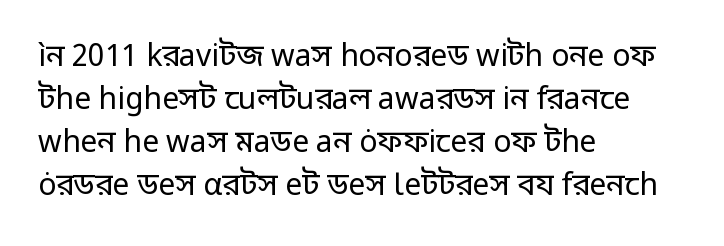
The image shows 30 px regular-weight sans-serif type, upright; set left-aligned, normal line spacing (1.43x), normal letter spacing, not underlined; low stroke contrast and a medium x-height.
